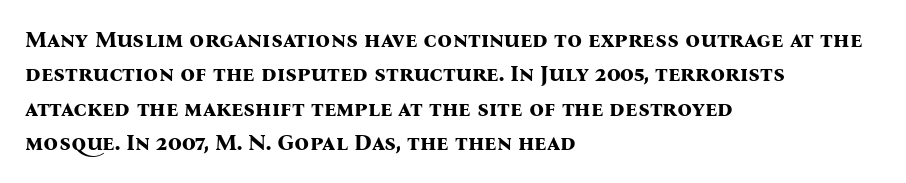
The image shows 23 px bold type, upright; set left-aligned, normal line spacing (1.5x), normal letter spacing, not underlined.
